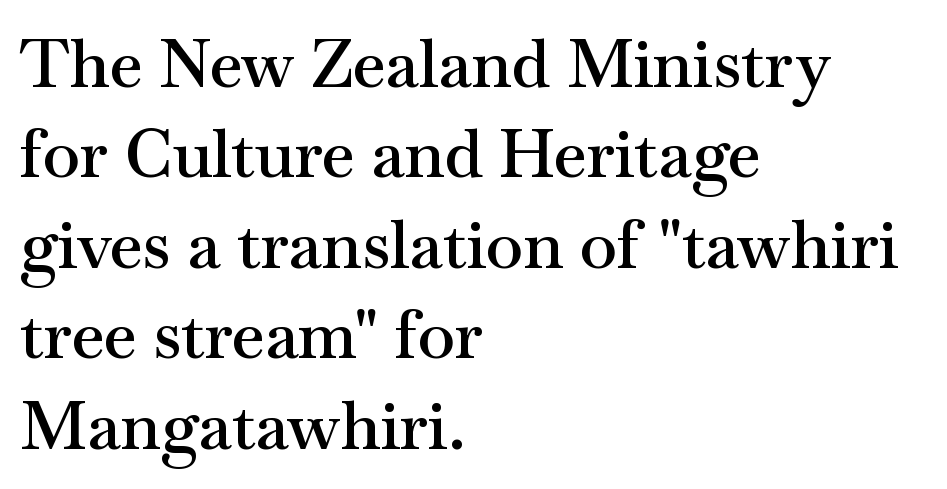
{"serif": "yes", "italic": "no", "bold": "semi", "weight": "semibold", "width": "wide", "stroke_contrast": "medium", "x_height": "small", "monospaced": "no", "underline": "no", "align": "left", "line_spacing": "normal", "line_spacing_ratio": 1.35, "letter_spacing": "normal", "letter_spacing_em": 0.0, "glyph_px": 67}
